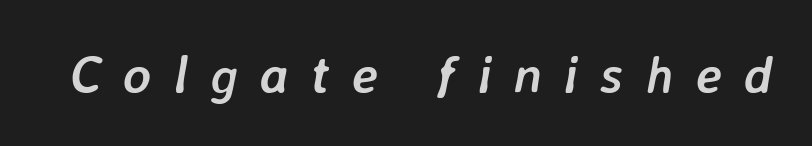
Q: Is the text bold? A: Yes.
Q: Is the text italic (slanted)? A: Yes, it leans right by about 7 degrees.
Q: Is the text underlined? A: No.
Q: Is the spacing between letters normal or unusually wide? A: Unusually wide.
Q: Width (condensed, normal, or wide)? A: Normal.
Q: Stroke contrast? A: Low.
Q: x-height? A: Medium.
Q: Monospaced? A: No.
